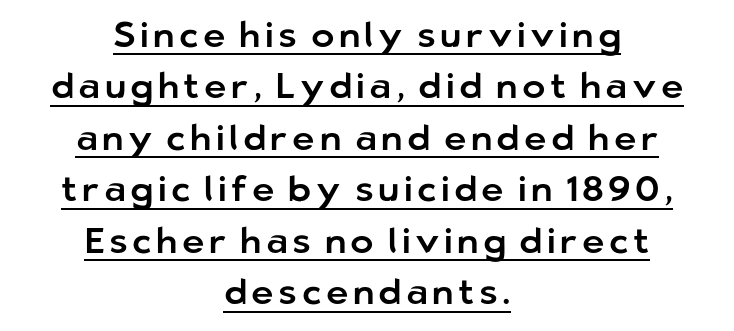
Q: Is the text italic (slanted)? A: No, it is upright.
Q: Is the typeface a serif or a sans-serif typeface? A: Sans-serif.
Q: Is the text underlined? A: Yes.
Q: How is the paragraph aligned? A: Centered.
Q: Is the spacing between lines tight, normal or loose? A: Normal.
Q: Width (condensed, normal, or wide)? A: Normal.
Q: Stroke contrast? A: Low.
Q: x-height? A: Medium.
Q: Monospaced? A: No.
